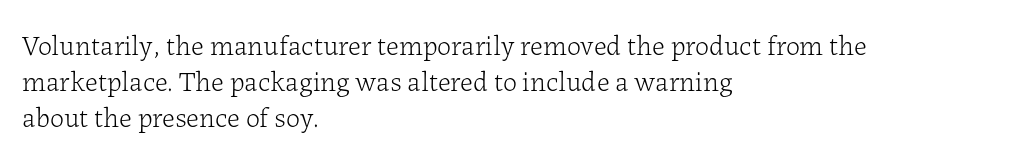
The image shows 28 px light serif type, upright; set left-aligned, normal line spacing (1.28x), normal letter spacing, not underlined; low stroke contrast and a medium x-height.
